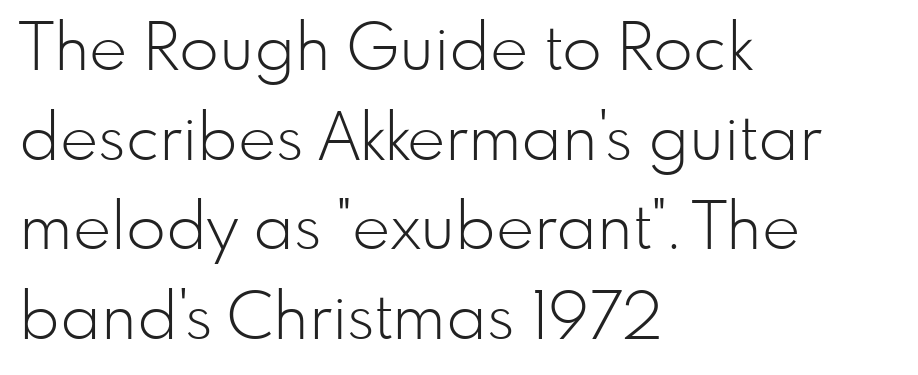
The image shows 65 px light sans-serif type, upright; set left-aligned, normal line spacing (1.38x), normal letter spacing, not underlined; low stroke contrast and a small x-height.
